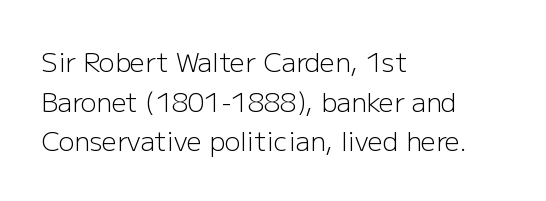
Q: Is the text bold? A: No.
Q: Is the text italic (slanted)? A: No, it is upright.
Q: Is the text underlined? A: No.
Q: How is the paragraph aligned? A: Left-aligned.
Q: Is the spacing between letters normal or unusually wide? A: Normal.
Q: Is the spacing between lines tight, normal or loose? A: Normal.
